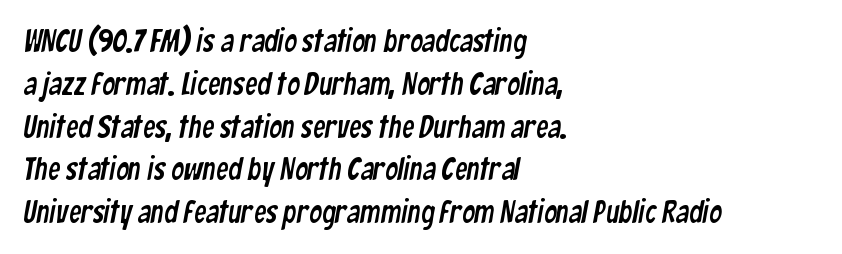
Between one letter and the next there's only the usual sliver of space. The face used here is a sans, in the tradition of grotesques and geometrics. Whoever set this chose a conventional vertical rhythm. The passage shown is not underscored anywhere. These lines are rendered in a variable-pitch font. The paragraph shown leans on its left margin.
